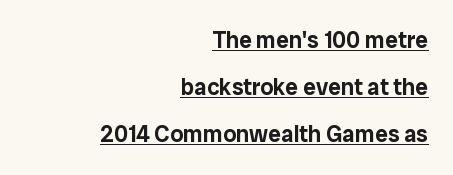
Notice how the stems are strictly vertical — no italics here. Visually the block forms a straight wall on the right and a jagged coastline on the left. Honestly, the rows look like they've been pulled way apart. The sample's only ornament is a line tracing under the words.
